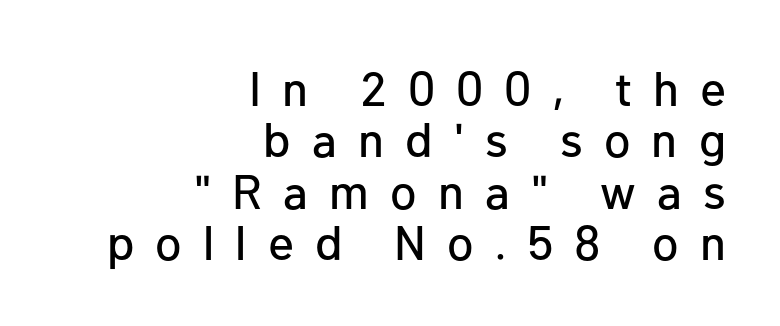
Q: Is the text italic (slanted)? A: No, it is upright.
Q: Is the typeface a serif or a sans-serif typeface? A: Sans-serif.
Q: Is the text underlined? A: No.
Q: How is the paragraph aligned? A: Right-aligned.
Q: Is the spacing between letters normal or unusually wide? A: Unusually wide.
Q: Is the spacing between lines tight, normal or loose? A: Tight.
Q: Width (condensed, normal, or wide)? A: Normal.
Q: Stroke contrast? A: Low.
Q: x-height? A: Medium.
Q: Monospaced? A: No.
